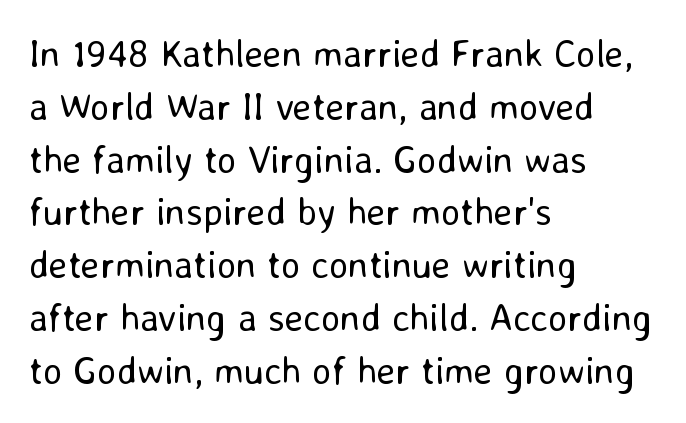
The image shows 38 px regular-weight sans-serif type, upright; set left-aligned, normal line spacing (1.39x), normal letter spacing, not underlined; low stroke contrast and a medium x-height.
